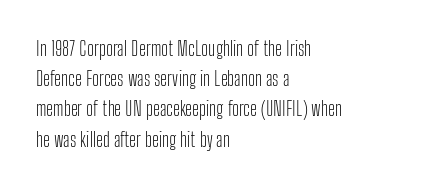
Q: Is the text bold? A: No.
Q: Is the text italic (slanted)? A: No, it is upright.
Q: Is the text underlined? A: No.
Q: How is the paragraph aligned? A: Left-aligned.
Q: Is the spacing between letters normal or unusually wide? A: Normal.
Q: Is the spacing between lines tight, normal or loose? A: Normal.
